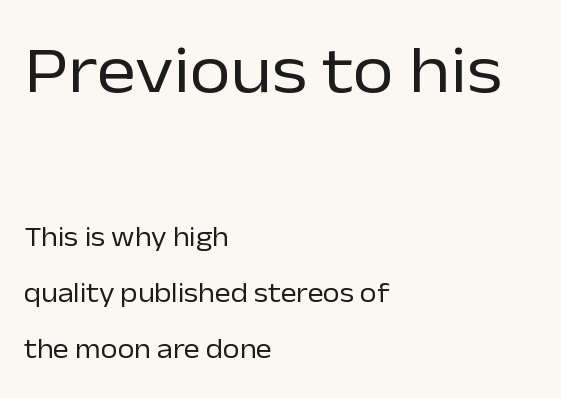
Q: Is the text bold? A: No.
Q: Is the text italic (slanted)? A: No, it is upright.
Q: Is the typeface a serif or a sans-serif typeface? A: Sans-serif.
Q: Is the text underlined? A: No.
Q: How is the paragraph aligned? A: Left-aligned.
Q: Is the spacing between letters normal or unusually wide? A: Normal.
Q: Is the spacing between lines tight, normal or loose? A: Loose.
Q: Which block of text is set in a larger size, the first (top) or the second (bottom)? A: The first (top) one.
Q: Width (condensed, normal, or wide)? A: Normal.
Q: Stroke contrast? A: Low.
Q: x-height? A: Medium.
Q: Monospaced? A: No.
